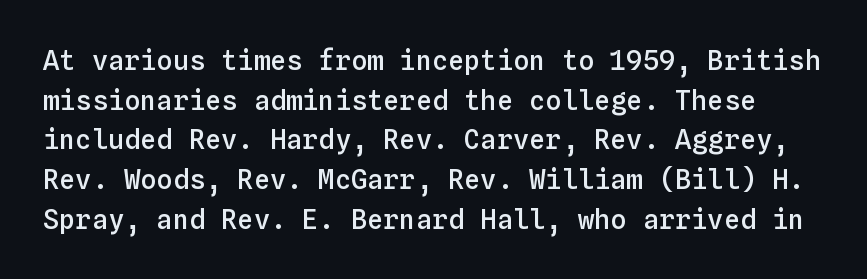
{"italic": "no", "bold": "semi", "underline": "no", "line_spacing": "normal", "line_spacing_ratio": 1.47, "letter_spacing": "normal", "letter_spacing_em": 0.0, "glyph_px": 27}
